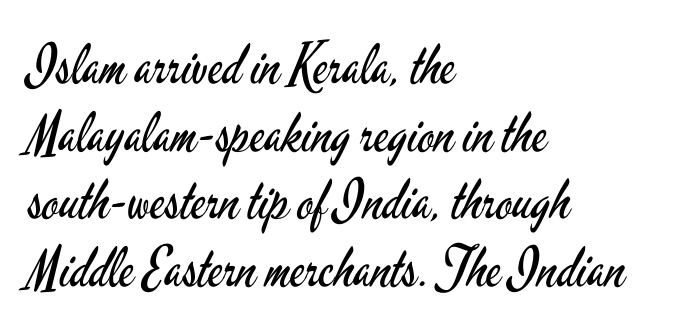
The image shows 55 px regular-weight, condensed sans-serif type; set left-aligned, line spacing 1.23x, normal letter spacing, not underlined; low stroke contrast and a small x-height.
